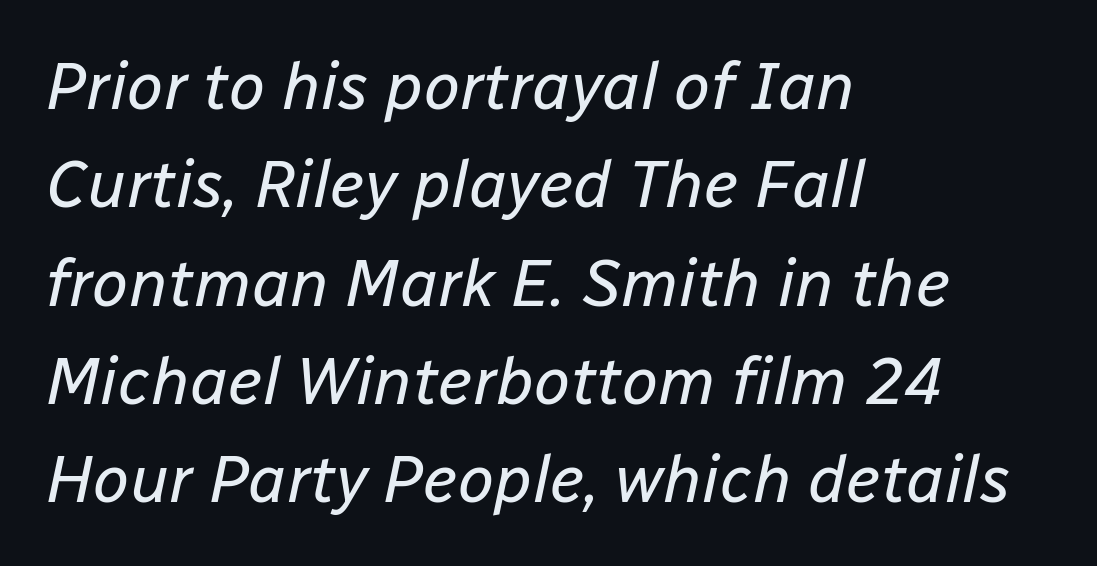
Q: Is the text bold? A: No.
Q: Is the text italic (slanted)? A: Yes, it leans right by about 12 degrees.
Q: Is the text underlined? A: No.
Q: How is the paragraph aligned? A: Left-aligned.
Q: Is the spacing between letters normal or unusually wide? A: Normal.
Q: Is the spacing between lines tight, normal or loose? A: Normal.
Q: Width (condensed, normal, or wide)? A: Normal.
Q: Stroke contrast? A: Low.
Q: x-height? A: Medium.
Q: Monospaced? A: No.
